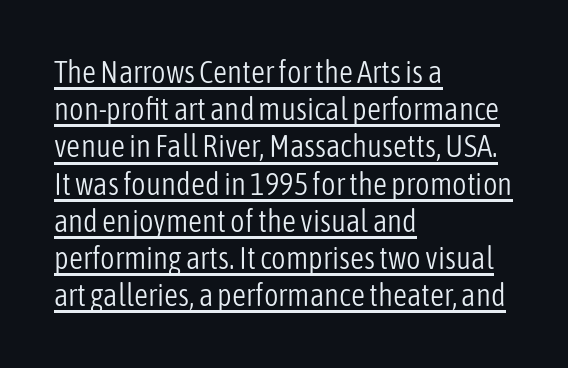
The image shows 31 px light, condensed sans-serif type, upright; set left-aligned, line spacing 1.2x, normal letter spacing, underlined; low stroke contrast and a medium x-height.
